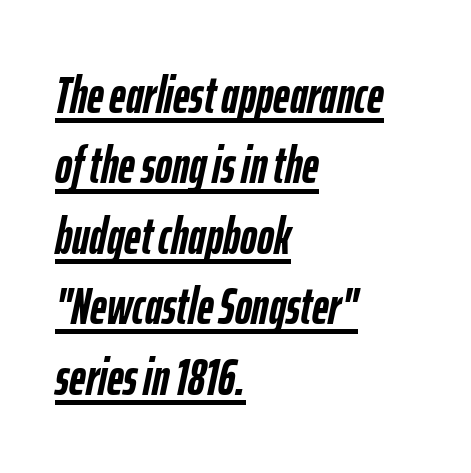
Q: Is the text bold? A: Yes.
Q: Is the text italic (slanted)? A: Yes, it leans right by about 12 degrees.
Q: Is the text underlined? A: Yes.
Q: How is the paragraph aligned? A: Left-aligned.
Q: Is the spacing between letters normal or unusually wide? A: Normal.
Q: Is the spacing between lines tight, normal or loose? A: Normal.
Q: Width (condensed, normal, or wide)? A: Condensed.
Q: Stroke contrast? A: Low.
Q: x-height? A: Medium.
Q: Monospaced? A: No.
